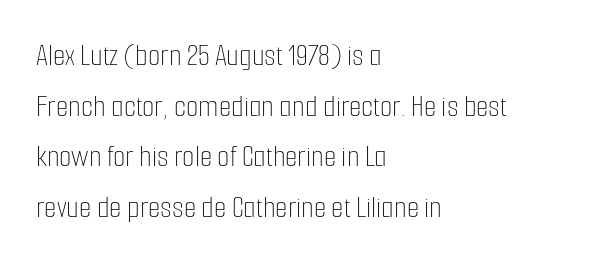
Each word holds together tightly as a unit, with standard inter-letter gaps. A classic flush-left, rag-right setting is used for this passage. The typesetting does not lean heavy: it is not bold. Looks like regular typesetting: each glyph gets only the width it needs. The space between consecutive lines is moderate. A clean baseline with only descenders dipping below it.
